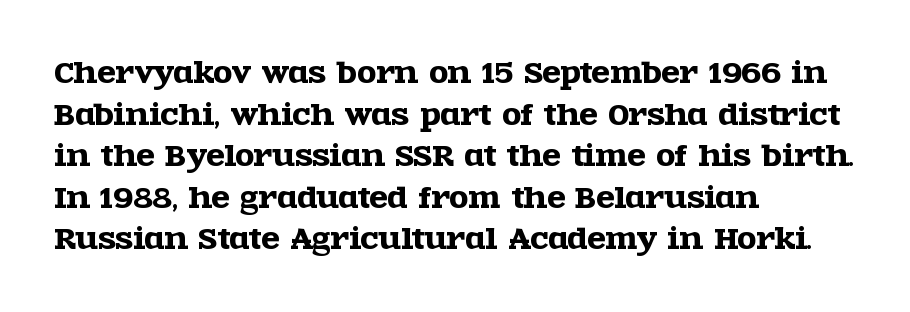
A typesetter would call this zero additional tracking. Line beginnings align vertically; line endings do not. The leading is moderate, giving the passage an even texture. No italicization has been applied; the sample stays upright. This rendering features lettering with no underline.
